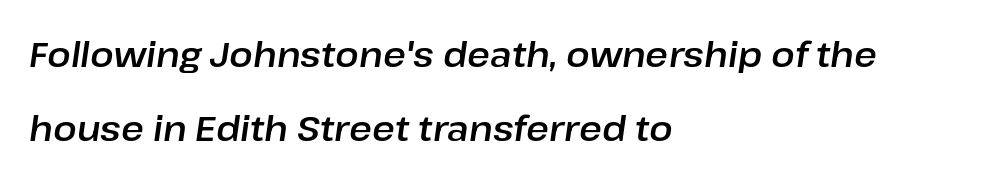
Q: Is the text italic (slanted)? A: Yes, it leans right by about 8 degrees.
Q: Is the text underlined? A: No.
Q: How is the paragraph aligned? A: Left-aligned.
Q: Is the spacing between letters normal or unusually wide? A: Normal.
Q: Is the spacing between lines tight, normal or loose? A: Loose.
Q: Width (condensed, normal, or wide)? A: Normal.
Q: Stroke contrast? A: Low.
Q: x-height? A: Medium.
Q: Monospaced? A: No.
